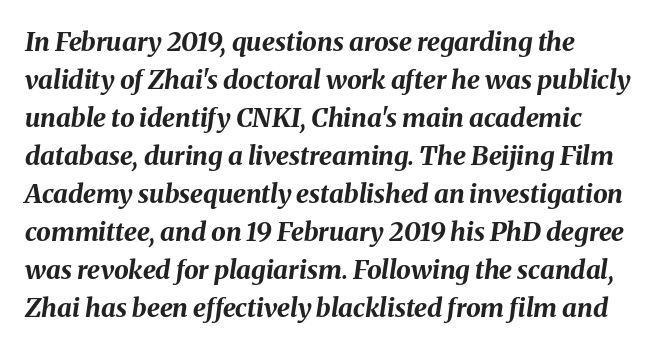
Q: Is the text bold? A: Yes.
Q: Is the text italic (slanted)? A: Yes, it leans right by about 8 degrees.
Q: Is the text underlined? A: No.
Q: Is the spacing between letters normal or unusually wide? A: Normal.
Q: Is the spacing between lines tight, normal or loose? A: Normal.
